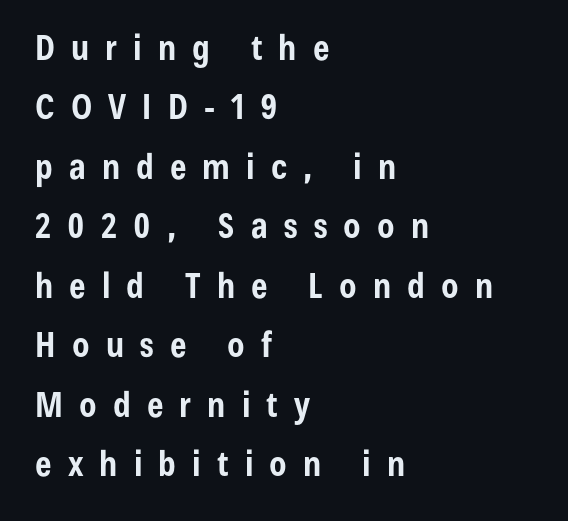
{"serif": "no", "italic": "no", "bold": "yes", "weight": "bold", "width": "condensed", "stroke_contrast": "low", "x_height": "medium", "monospaced": "no", "underline": "no", "align": "left", "line_spacing": "normal", "line_spacing_ratio": 1.7, "letter_spacing": "wide", "letter_spacing_em": 0.46, "glyph_px": 35}
